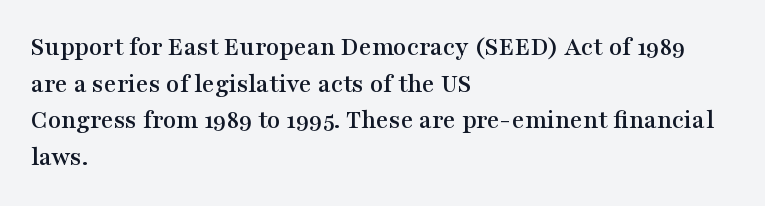
Q: Is the text italic (slanted)? A: No, it is upright.
Q: Is the text underlined? A: No.
Q: How is the paragraph aligned? A: Left-aligned.
Q: Is the spacing between letters normal or unusually wide? A: Normal.
Q: Is the spacing between lines tight, normal or loose? A: Normal.
